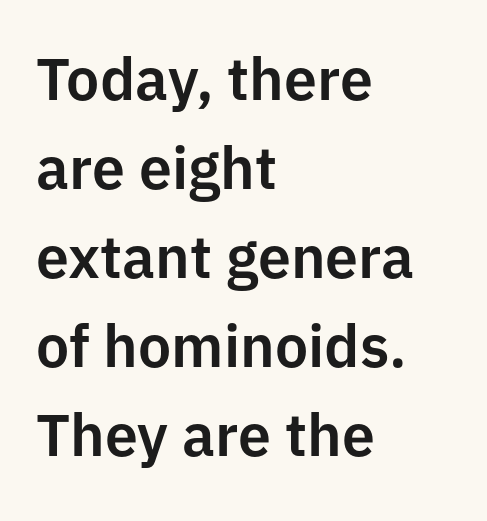
The typesetter chose a ragged-right arrangement here. Nothing unusual about the tracking: characters are spaced as the font intends. The typography opts for an upright posture over an oblique one. Glance below the letters and you will spot only blank space. This sample keeps an unexceptional amount of space between lines.
